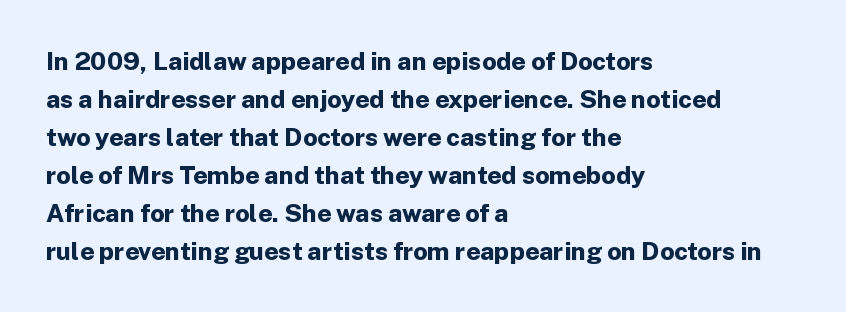
The image shows 25 px bold type, upright; set left-aligned, normal line spacing (1.52x), normal letter spacing, not underlined.
